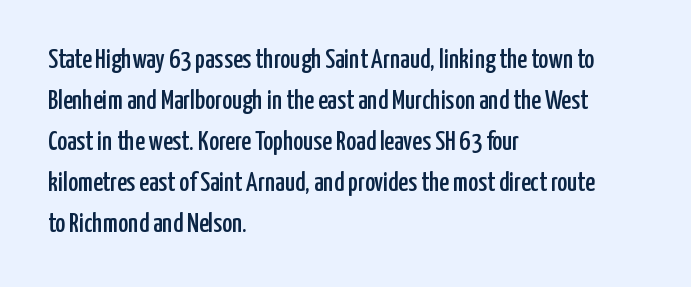
The image shows 27 px text type, upright; set left-aligned, normal line spacing (1.52x), normal letter spacing, not underlined.
